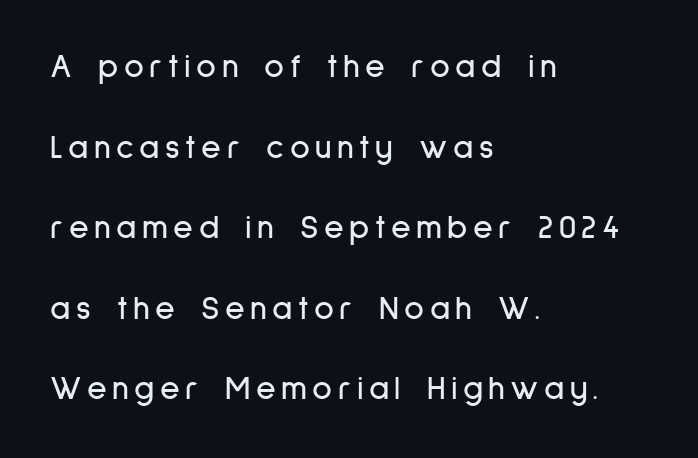
{"serif": "no", "italic": "no", "width": "condensed", "stroke_contrast": "low", "x_height": "medium", "monospaced": "no", "underline": "no", "align": "left", "line_spacing": "loose", "line_spacing_ratio": 2.37, "glyph_px": 34}
